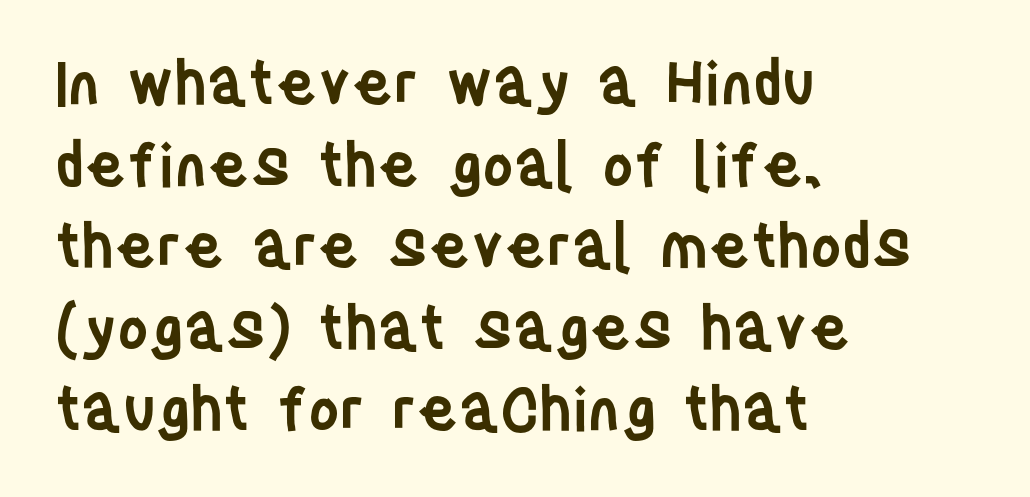
Q: Is the text bold? A: Semi-bold.
Q: Is the text italic (slanted)? A: No, it is upright.
Q: Is the typeface a serif or a sans-serif typeface? A: Sans-serif.
Q: Is the text underlined? A: No.
Q: How is the paragraph aligned? A: Left-aligned.
Q: Is the spacing between letters normal or unusually wide? A: Normal.
Q: Is the spacing between lines tight, normal or loose? A: Normal.
Q: Width (condensed, normal, or wide)? A: Condensed.
Q: Stroke contrast? A: Low.
Q: x-height? A: Large.
Q: Monospaced? A: No.
